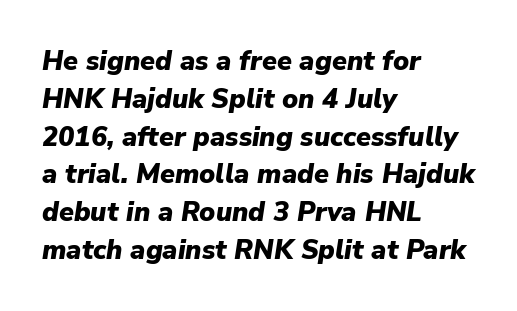
Short and long lines alike share a common starting point at left. Reading down the column, the eye jumps a familiar distance to each next line. Slanted lettering throughout. Letter spacing: default.
